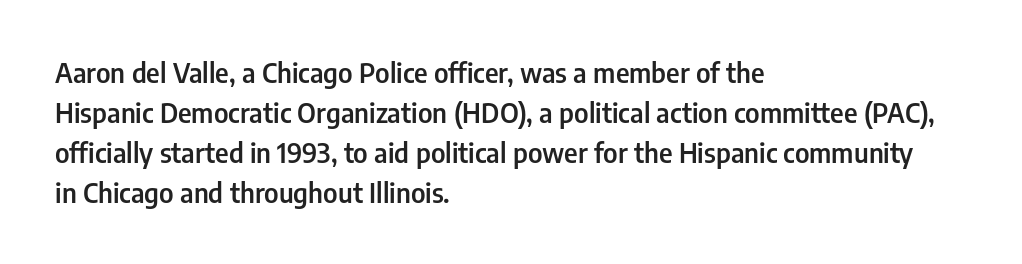
{"italic": "no", "bold": "semi", "underline": "no", "align": "left", "line_spacing": "normal", "line_spacing_ratio": 1.48, "letter_spacing": "normal", "letter_spacing_em": 0.0, "glyph_px": 27}
